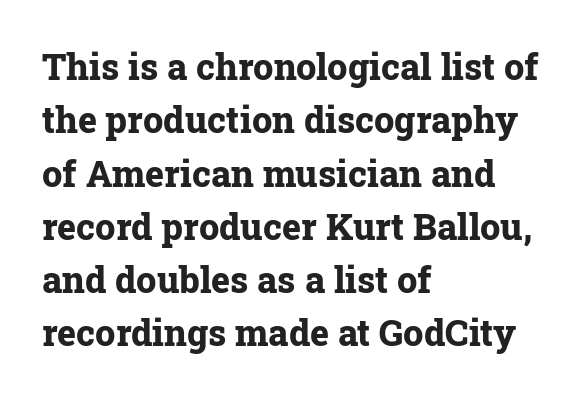
Q: Is the text bold? A: Yes.
Q: Is the text italic (slanted)? A: No, it is upright.
Q: Is the typeface a serif or a sans-serif typeface? A: Serif.
Q: Is the text underlined? A: No.
Q: How is the paragraph aligned? A: Left-aligned.
Q: Is the spacing between letters normal or unusually wide? A: Normal.
Q: Is the spacing between lines tight, normal or loose? A: Normal.
Q: Width (condensed, normal, or wide)? A: Normal.
Q: Stroke contrast? A: Low.
Q: x-height? A: Medium.
Q: Monospaced? A: No.
